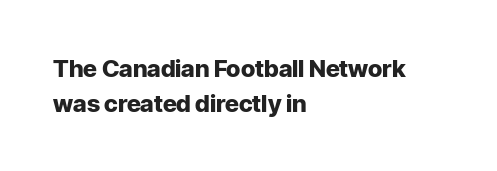
Q: Is the text bold? A: Yes.
Q: Is the text italic (slanted)? A: No, it is upright.
Q: Is the text underlined? A: No.
Q: How is the paragraph aligned? A: Left-aligned.
Q: Is the spacing between letters normal or unusually wide? A: Normal.
Q: Is the spacing between lines tight, normal or loose? A: Normal.
